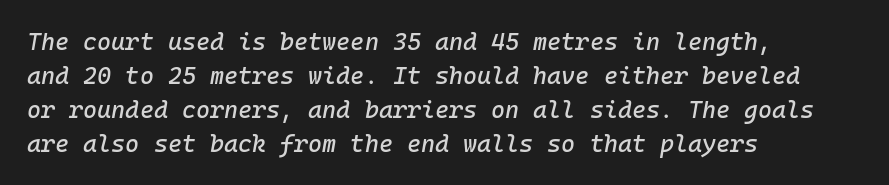
{"italic": "yes", "lean": "right", "slant_degrees": 10, "underline": "no", "align": "left", "line_spacing": "normal", "line_spacing_ratio": 1.41, "letter_spacing": "normal", "letter_spacing_em": 0.0, "glyph_px": 24}
